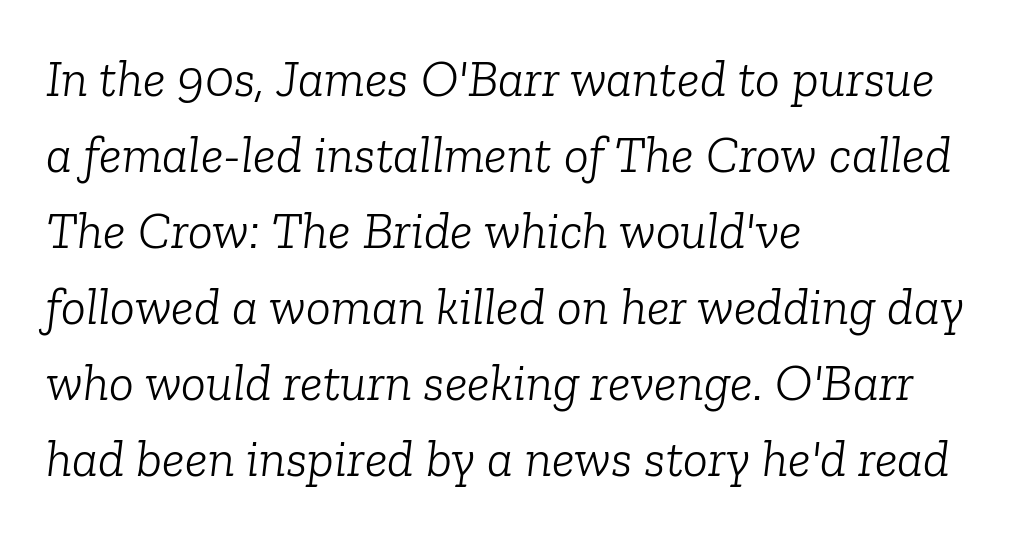
The image shows 52 px light serif type, italic (leaning right); set left-aligned, normal line spacing (1.46x), normal letter spacing, not underlined; low stroke contrast and a medium x-height.
